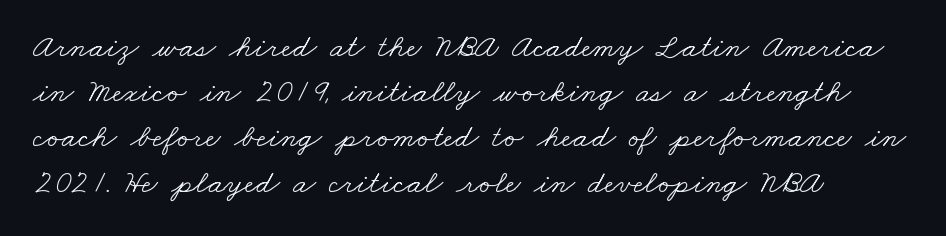
The image shows 33 px light, wide serif type; set left-aligned, normal line spacing (1.37x), normal letter spacing, not underlined; low stroke contrast and a small x-height.
